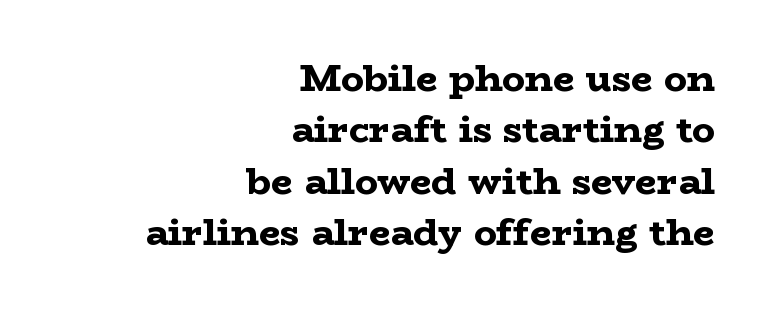
Q: Is the text bold? A: Yes.
Q: Is the text italic (slanted)? A: No, it is upright.
Q: Is the typeface a serif or a sans-serif typeface? A: Serif.
Q: Is the text underlined? A: No.
Q: How is the paragraph aligned? A: Right-aligned.
Q: Is the spacing between letters normal or unusually wide? A: Normal.
Q: Is the spacing between lines tight, normal or loose? A: Normal.
Q: Width (condensed, normal, or wide)? A: Wide.
Q: Stroke contrast? A: Low.
Q: x-height? A: Medium.
Q: Monospaced? A: No.
